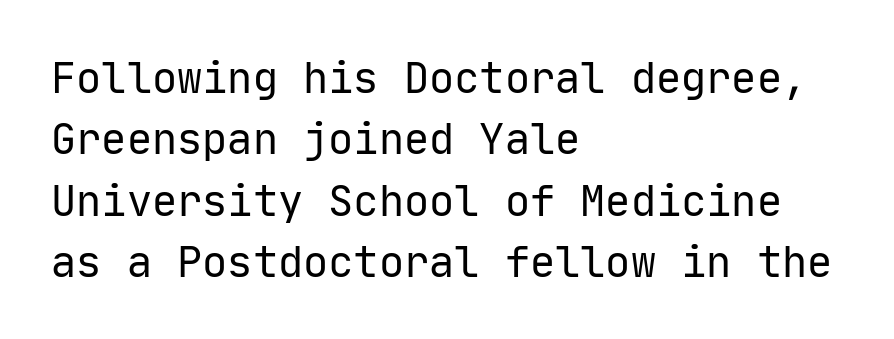
{"serif": "no", "italic": "no", "bold": "no", "weight": "regular", "width": "normal", "stroke_contrast": "low", "x_height": "medium", "monospaced": "yes", "underline": "no", "align": "left", "line_spacing": "normal", "line_spacing_ratio": 1.46, "letter_spacing": "normal", "letter_spacing_em": 0.0, "glyph_px": 42}
